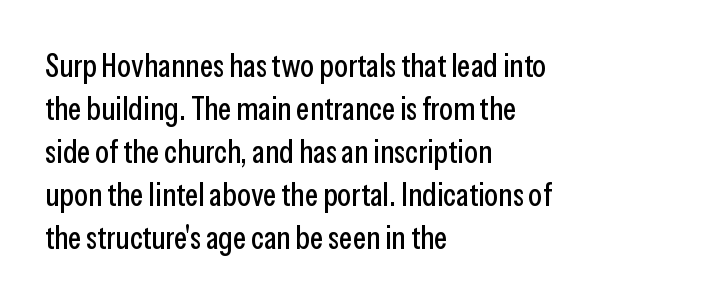
The image shows 32 px condensed sans-serif type, upright; set left-aligned, normal line spacing (1.34x), normal letter spacing, not underlined; low stroke contrast and a medium x-height.
